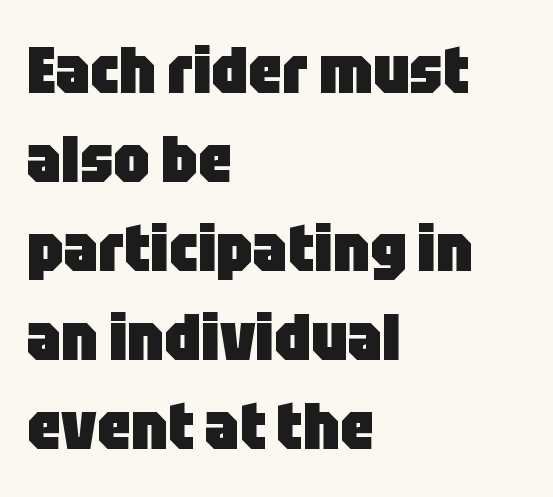
The image shows 66 px heavy, condensed sans-serif type, upright; set left-aligned, normal line spacing (1.35x), normal letter spacing, not underlined; low stroke contrast and a large x-height.
